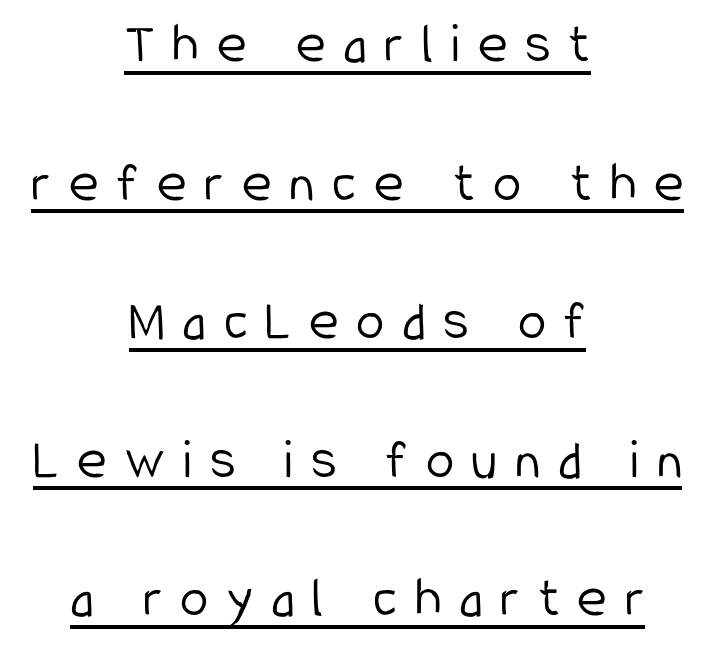
Grotesque or geometric, the face here clearly has no serifs. Check the space under the baseline: a stroke is drawn there. Loose tracking; the words dissolve into strings of separated letters. One glance says open: line gaps are wider than usual. Italic? Not at all — the glyphs are vertical. The text block is weighted toward neither margin, spreading evenly from the middle.
